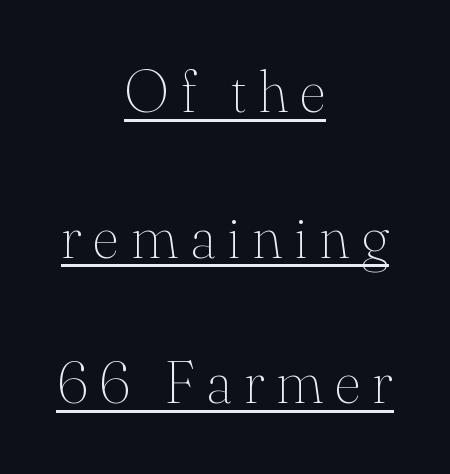
You can see a thin bar hugging the bottom of the glyphs. The strokes carry an ordinary text weight at most. Vertically, the passage feels expansive, rows floating well apart. The type family on display is of the serif kind. Is this a fixed-width face? No — the glyphs have proportional, varying widths. It's the straight-up-and-down kind of type.
